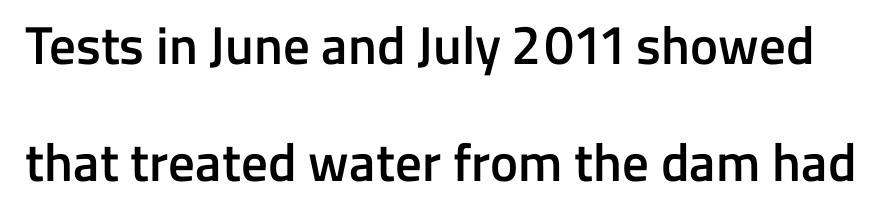
{"serif": "no", "italic": "no", "bold": "semi", "weight": "semibold", "width": "normal", "stroke_contrast": "low", "x_height": "medium", "monospaced": "no", "underline": "no", "line_spacing": "loose", "line_spacing_ratio": 2.21, "letter_spacing": "normal", "letter_spacing_em": 0.0, "glyph_px": 53}
